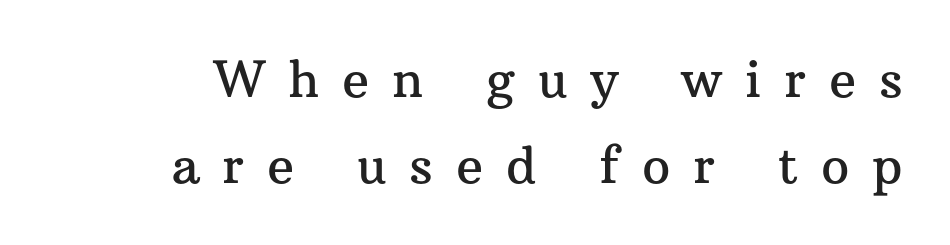
{"serif": "yes", "italic": "no", "width": "normal", "stroke_contrast": "medium", "x_height": "medium", "monospaced": "no", "underline": "no", "line_spacing_ratio": 1.73, "letter_spacing": "wide", "letter_spacing_em": 0.46, "glyph_px": 50}
